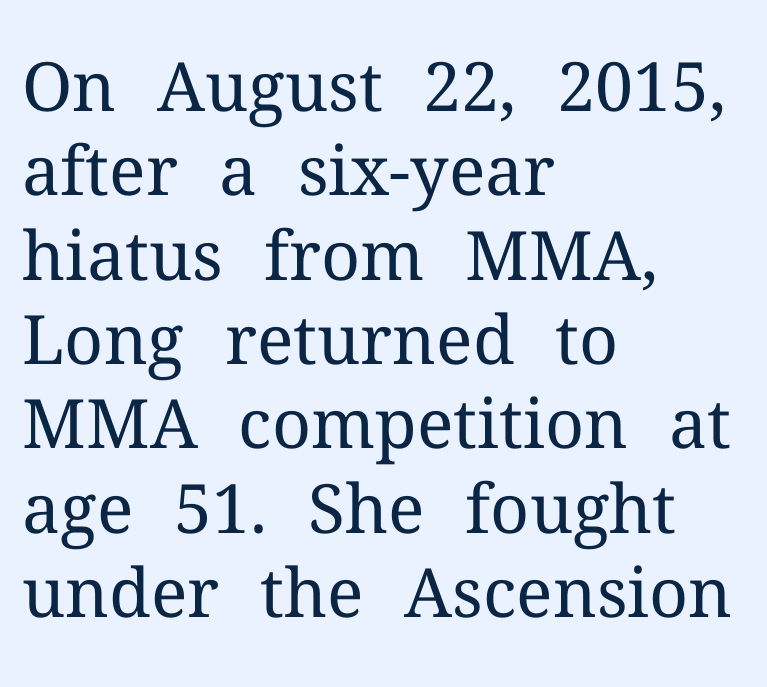
Q: Is the text bold? A: No.
Q: Is the text italic (slanted)? A: No, it is upright.
Q: Is the typeface a serif or a sans-serif typeface? A: Serif.
Q: Is the text underlined? A: No.
Q: How is the paragraph aligned? A: Left-aligned.
Q: Is the spacing between letters normal or unusually wide? A: Normal.
Q: Width (condensed, normal, or wide)? A: Normal.
Q: Stroke contrast? A: Medium.
Q: x-height? A: Medium.
Q: Monospaced? A: No.
